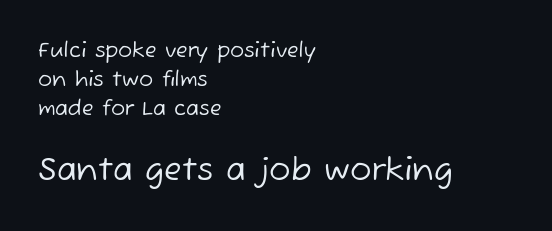
Q: Is the text bold? A: No.
Q: Is the typeface a serif or a sans-serif typeface? A: Sans-serif.
Q: Is the text underlined? A: No.
Q: How is the paragraph aligned? A: Left-aligned.
Q: Is the spacing between letters normal or unusually wide? A: Normal.
Q: Is the spacing between lines tight, normal or loose? A: Normal.
Q: Which block of text is set in a larger size, the first (top) or the second (bottom)? A: The second (bottom) one.
Q: Width (condensed, normal, or wide)? A: Normal.
Q: Stroke contrast? A: Low.
Q: x-height? A: Medium.
Q: Monospaced? A: No.
